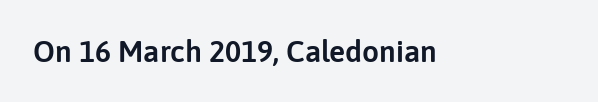
The image shows 30 px sans-serif type, upright; set normal letter spacing, not underlined; low stroke contrast and a medium x-height.
